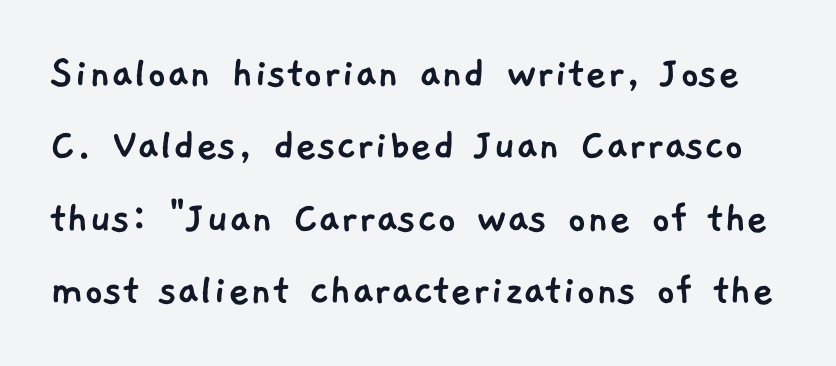
Q: Is the typeface a serif or a sans-serif typeface? A: Sans-serif.
Q: Is the text underlined? A: No.
Q: Is the spacing between letters normal or unusually wide? A: Normal.
Q: Is the spacing between lines tight, normal or loose? A: Normal.
Q: Width (condensed, normal, or wide)? A: Normal.
Q: Stroke contrast? A: Low.
Q: x-height? A: Medium.
Q: Monospaced? A: No.
